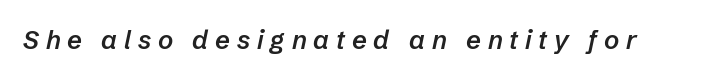
{"italic": "yes", "lean": "right", "slant_degrees": 12, "bold": "semi", "underline": "no", "letter_spacing": "wide", "letter_spacing_em": 0.26, "glyph_px": 26}
